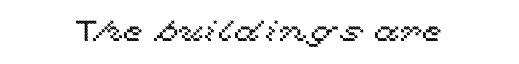
{"width": "wide", "x_height": "medium", "monospaced": "no", "underline": "no", "letter_spacing": "normal", "letter_spacing_em": 0.0, "glyph_px": 29}
